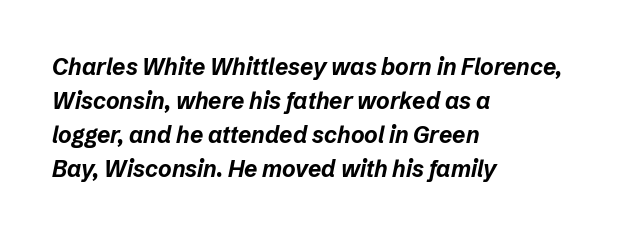
Q: Is the text bold? A: Yes.
Q: Is the text italic (slanted)? A: Yes, it leans right by about 12 degrees.
Q: Is the text underlined? A: No.
Q: How is the paragraph aligned? A: Left-aligned.
Q: Is the spacing between letters normal or unusually wide? A: Normal.
Q: Is the spacing between lines tight, normal or loose? A: Normal.
